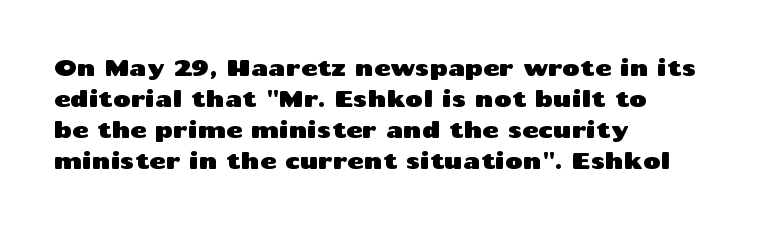
The image shows 22 px text type, upright; set left-aligned, normal line spacing (1.41x), normal letter spacing, not underlined.
